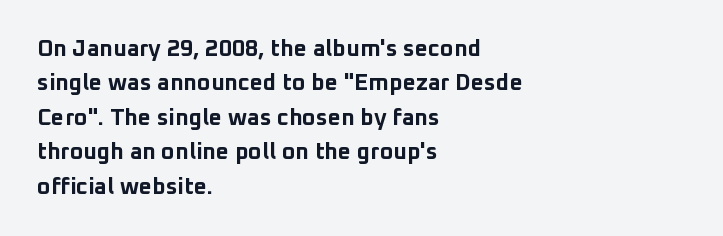
Q: Is the text bold? A: Yes.
Q: Is the text italic (slanted)? A: No, it is upright.
Q: Is the text underlined? A: No.
Q: How is the paragraph aligned? A: Left-aligned.
Q: Is the spacing between letters normal or unusually wide? A: Normal.
Q: Is the spacing between lines tight, normal or loose? A: Normal.
